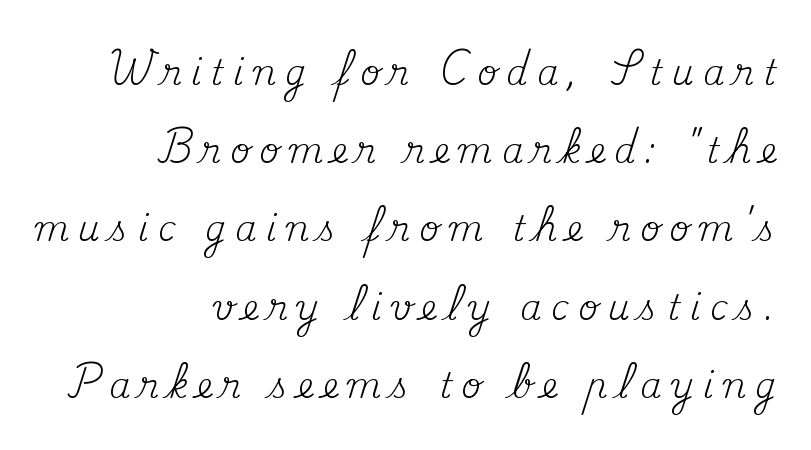
The image shows 34 px regular-weight serif type; set right-aligned, loose line spacing (2.3x), unusually wide letter spacing (+0.28 em), not underlined; medium stroke contrast and a small x-height.
